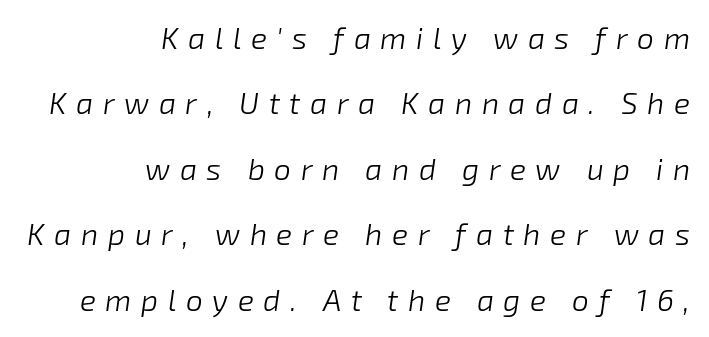
{"italic": "yes", "lean": "right", "slant_degrees": 8, "bold": "no", "weight": "light", "width": "normal", "stroke_contrast": "low", "x_height": "medium", "monospaced": "no", "underline": "no", "align": "right", "line_spacing": "loose", "line_spacing_ratio": 2.18, "letter_spacing": "wide", "letter_spacing_em": 0.32, "glyph_px": 30}
